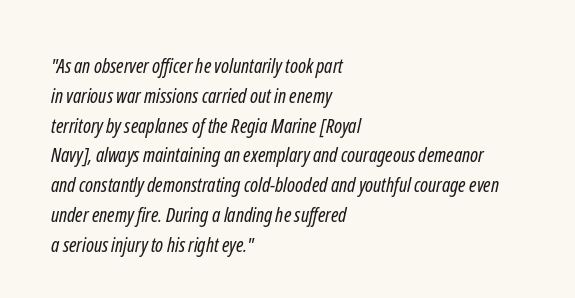
Q: Is the text bold? A: No.
Q: Is the text underlined? A: No.
Q: How is the paragraph aligned? A: Left-aligned.
Q: Is the spacing between letters normal or unusually wide? A: Normal.
Q: Is the spacing between lines tight, normal or loose? A: Normal.
